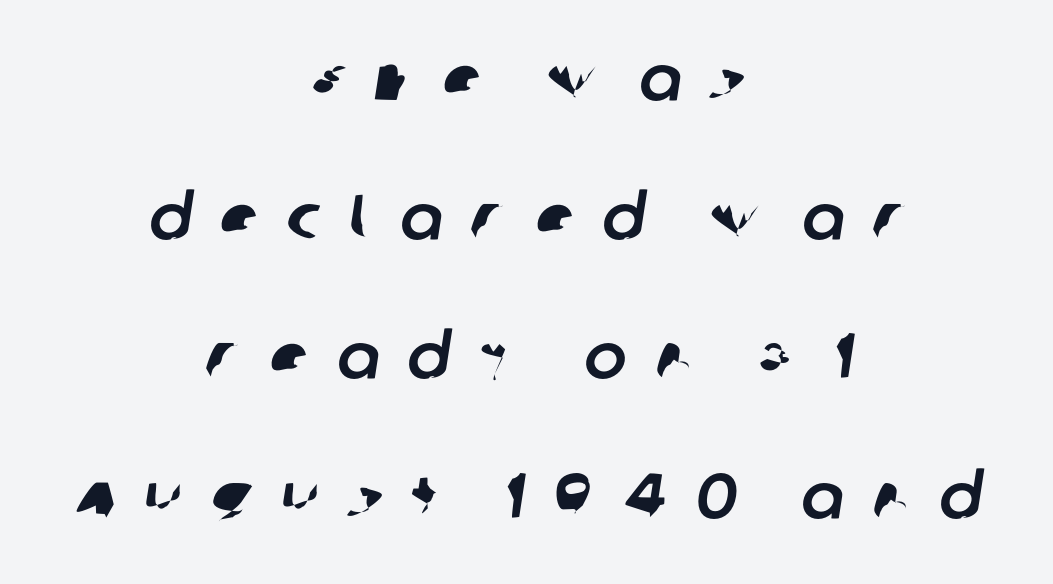
Q: Is the typeface a serif or a sans-serif typeface? A: Sans-serif.
Q: Is the text underlined? A: No.
Q: How is the paragraph aligned? A: Centered.
Q: Is the spacing between letters normal or unusually wide? A: Unusually wide.
Q: Is the spacing between lines tight, normal or loose? A: Loose.
Q: Width (condensed, normal, or wide)? A: Normal.
Q: Stroke contrast? A: Low.
Q: x-height? A: Large.
Q: Monospaced? A: No.
